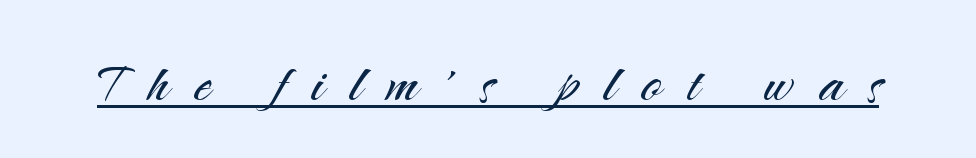
The image shows 69 px light sans-serif type; set unusually wide letter spacing (+0.37 em), underlined; medium stroke contrast and a small x-height.
